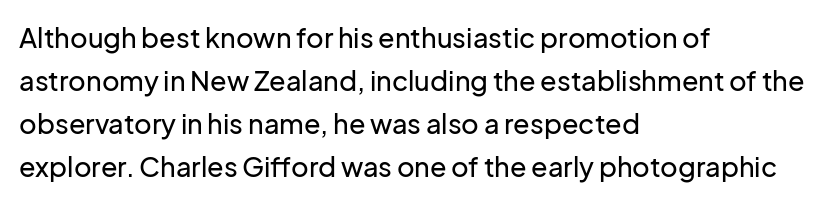
Notice how descenders clear the ascenders below comfortably — that's standard leading. Rendered with straight, roman letterforms. These lines keep a tight, regular rhythm from letter to letter. Only glyphs here, with clear space below each row. Line beginnings align vertically; line endings do not.
